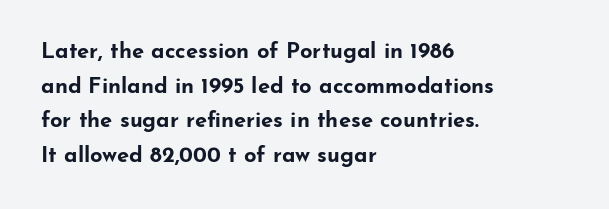
{"italic": "no", "bold": "yes", "underline": "no", "align": "left", "line_spacing": "normal", "line_spacing_ratio": 1.57, "letter_spacing": "normal", "letter_spacing_em": 0.0, "glyph_px": 22}
